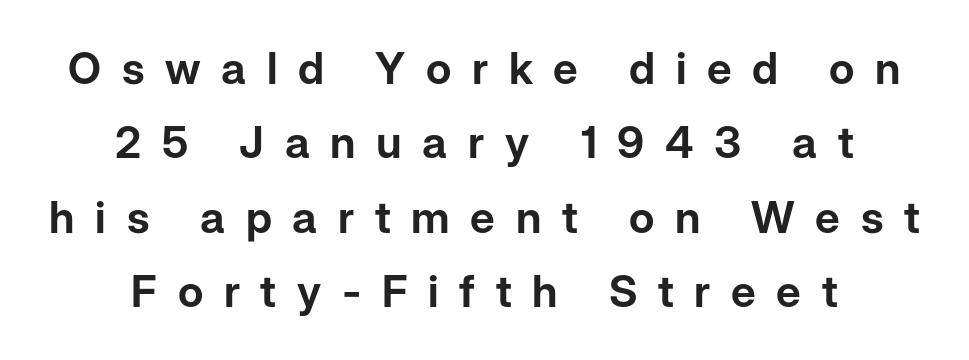
You could not count columns in this text — the font is proportionally spaced. Which margin do the lines hug? Neither — every line sits in the middle. Is the letter spacing exaggerated? Yes — the characters are pushed far apart. The vertical gap from one line to the next is medium. Tall strokes in this sample are plumb rather than angled.
